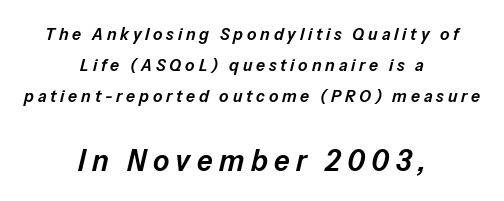
The image shows 31 px semibold type, italic (leaning right); set centered, line spacing 1.72x, unusually wide letter spacing (+0.21 em), not underlined; the second (bottom) block is 1.72x larger; low stroke contrast and a medium x-height.
